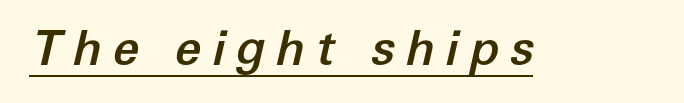
Q: Is the text italic (slanted)? A: Yes, it leans right by about 12 degrees.
Q: Is the text underlined? A: Yes.
Q: Is the spacing between letters normal or unusually wide? A: Unusually wide.
Q: Width (condensed, normal, or wide)? A: Normal.
Q: Stroke contrast? A: Low.
Q: x-height? A: Medium.
Q: Monospaced? A: No.
